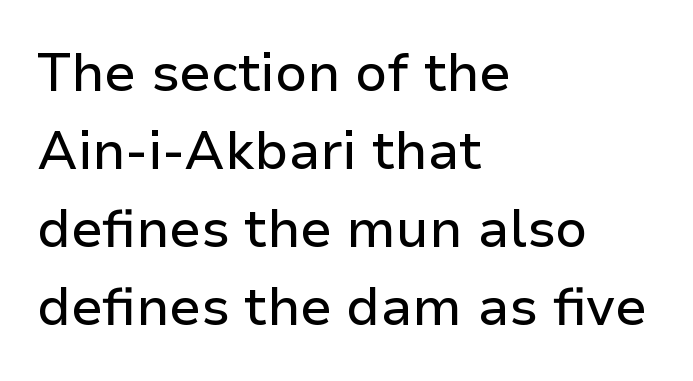
{"serif": "no", "italic": "no", "width": "normal", "stroke_contrast": "low", "x_height": "medium", "monospaced": "no", "underline": "no", "align": "left", "line_spacing": "normal", "line_spacing_ratio": 1.47, "letter_spacing": "normal", "letter_spacing_em": 0.0, "glyph_px": 53}
